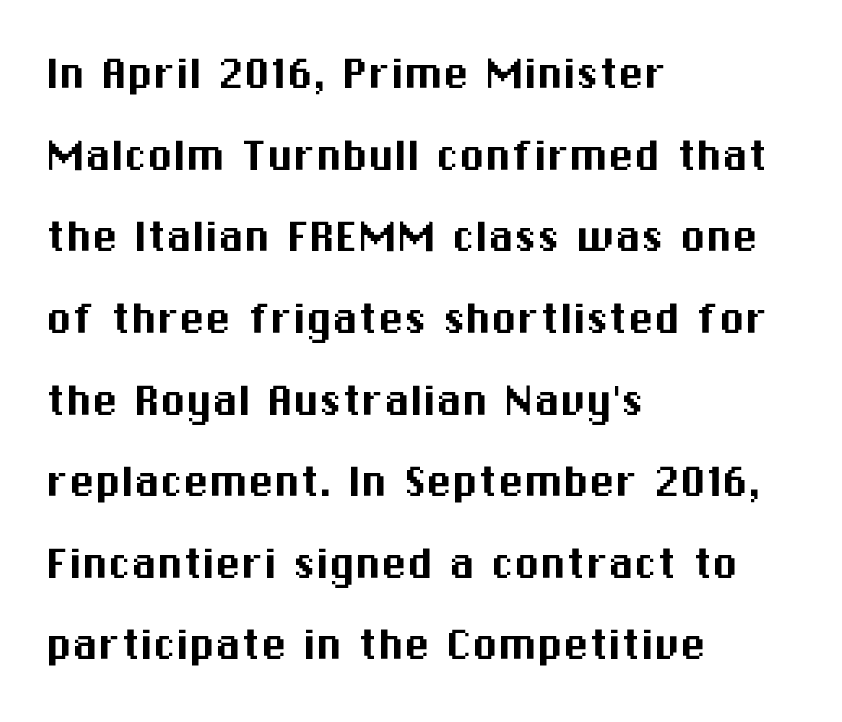
This is sans-serif lettering, the kind often seen on screens and signage. The lines are quadded left. Underlining? Definitely not there. Inter-character spacing is left at the font's built-in metrics.
